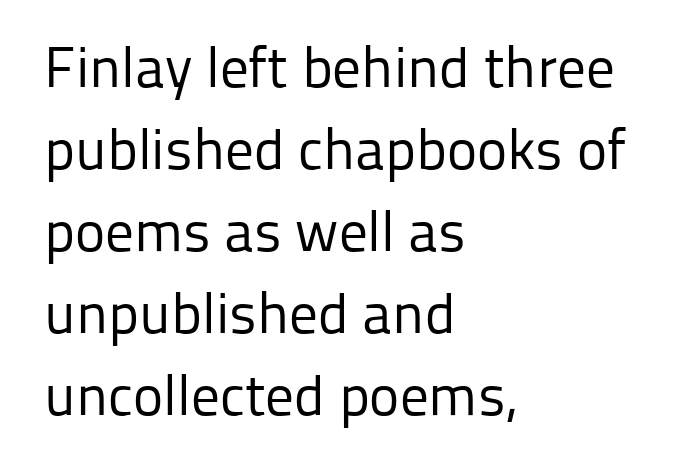
Q: Is the text bold? A: No.
Q: Is the text italic (slanted)? A: No, it is upright.
Q: Is the typeface a serif or a sans-serif typeface? A: Sans-serif.
Q: Is the text underlined? A: No.
Q: How is the paragraph aligned? A: Left-aligned.
Q: Is the spacing between letters normal or unusually wide? A: Normal.
Q: Is the spacing between lines tight, normal or loose? A: Normal.
Q: Width (condensed, normal, or wide)? A: Normal.
Q: Stroke contrast? A: Low.
Q: x-height? A: Medium.
Q: Monospaced? A: No.
